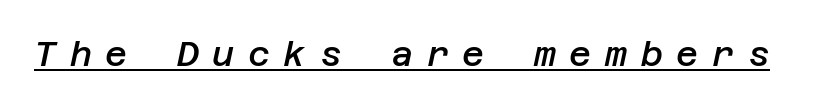
Q: Is the text bold? A: Semi-bold.
Q: Is the text italic (slanted)? A: Yes, it leans right by about 12 degrees.
Q: Is the text underlined? A: Yes.
Q: Is the spacing between letters normal or unusually wide? A: Unusually wide.
Q: Width (condensed, normal, or wide)? A: Normal.
Q: Stroke contrast? A: Low.
Q: x-height? A: Large.
